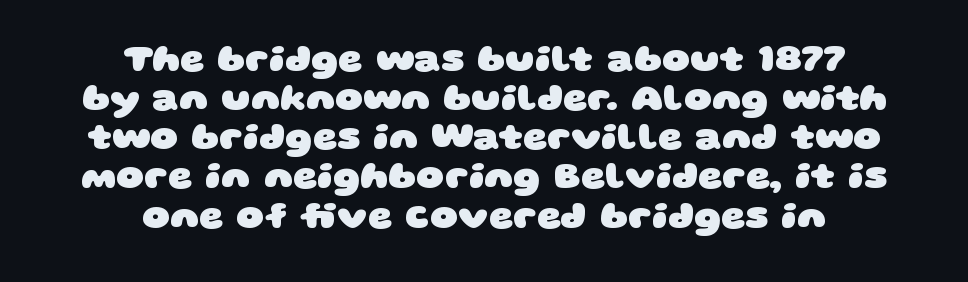
The glyphs in this specimen are sans serif. Leading is clearly below the norm, producing a dense column. There is no visible air inserted between adjacent glyphs. These lines are rendered in a variable-pitch font. The passage shown is emphatically bold.
